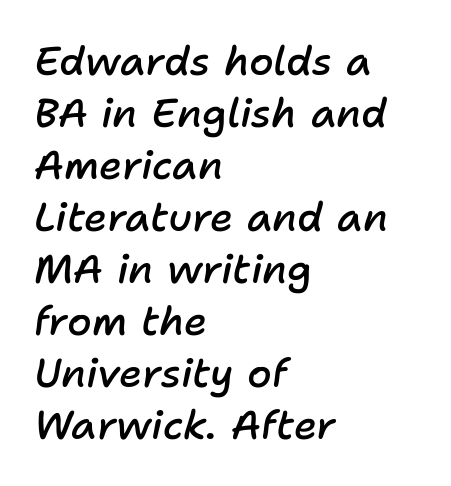
The image shows 40 px semibold type, italic (leaning right); set left-aligned, normal line spacing (1.3x), normal letter spacing, not underlined; low stroke contrast and a medium x-height.
